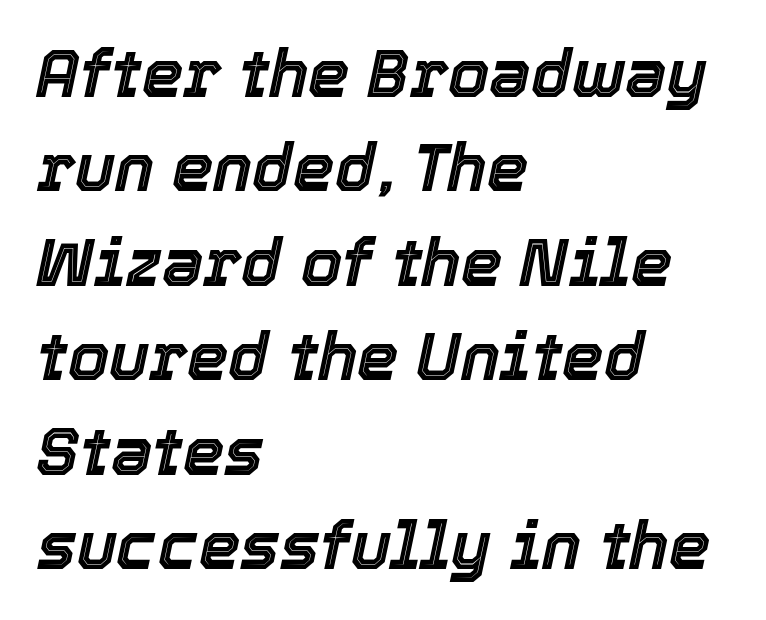
If you measured baseline to baseline, you'd find a middling distance. The line texture is even and compact thanks to regular tracking. Clear beneath every line of the passage. Is this a fixed-width face? No — the glyphs have proportional, varying widths.
